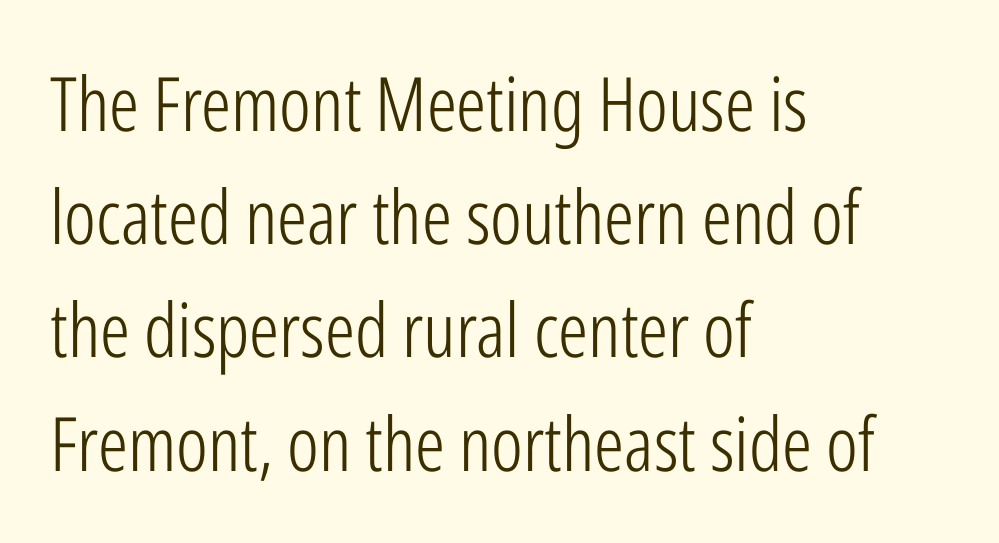
{"serif": "no", "italic": "no", "bold": "no", "weight": "light", "width": "condensed", "stroke_contrast": "low", "x_height": "medium", "monospaced": "no", "underline": "no", "align": "left", "line_spacing": "normal", "line_spacing_ratio": 1.51, "letter_spacing": "normal", "letter_spacing_em": 0.0, "glyph_px": 75}
